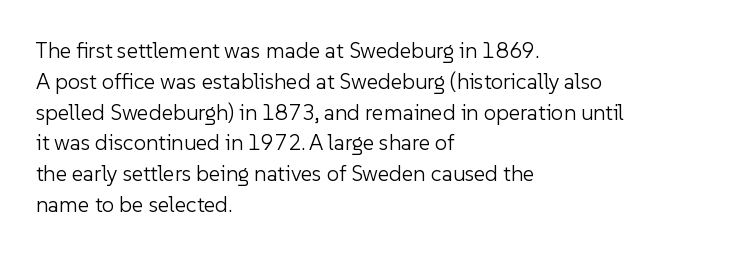
Q: Is the text bold? A: No.
Q: Is the text italic (slanted)? A: No, it is upright.
Q: Is the text underlined? A: No.
Q: How is the paragraph aligned? A: Left-aligned.
Q: Is the spacing between letters normal or unusually wide? A: Normal.
Q: Is the spacing between lines tight, normal or loose? A: Normal.
